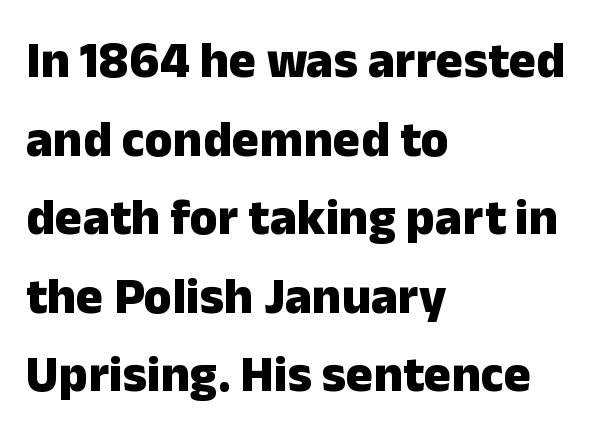
Anything drawn beneath the words? Only blank space. Here the designer chose a conventional face with non-uniform glyph widths. No feet cap the strokes, marking this as sans-serif type. Is the type bold? Yes — the strokes are clearly thick and heavy.
